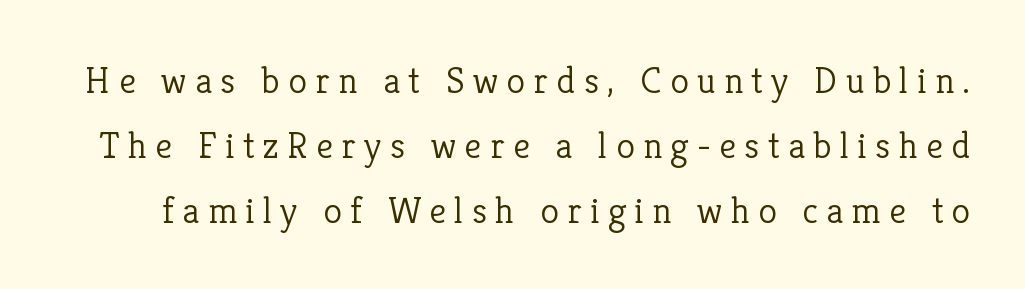
Each letter keeps its own natural width here, so spacing adapts to shape. Tall strokes in this sample are plumb rather than angled. The passage shown is typeset with a serif family. The string is rendered with underlining switched off.
